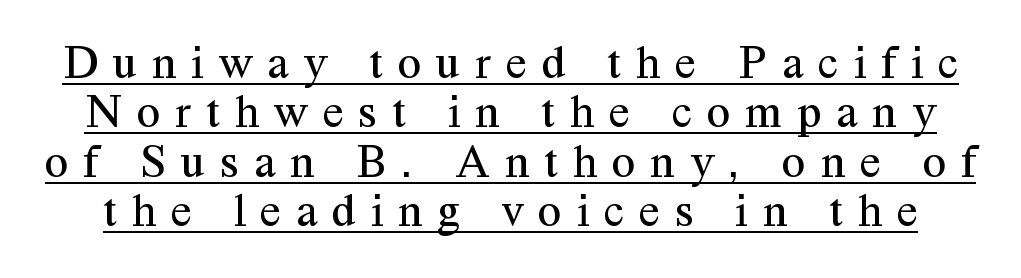
Q: Is the text bold? A: No.
Q: Is the text italic (slanted)? A: No, it is upright.
Q: Is the typeface a serif or a sans-serif typeface? A: Serif.
Q: Is the text underlined? A: Yes.
Q: Is the spacing between letters normal or unusually wide? A: Unusually wide.
Q: Is the spacing between lines tight, normal or loose? A: Tight.
Q: Width (condensed, normal, or wide)? A: Normal.
Q: Stroke contrast? A: Medium.
Q: x-height? A: Medium.
Q: Monospaced? A: No.
